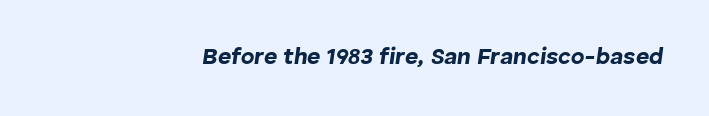
The typography opts for an oblique posture over an upright one. A flush-right, rag-left setting is used for this passage. Typographic density is high because the face is bold. Default kerning and tracking; the words read as compact shapes. The strip under each line holds only bare page.
